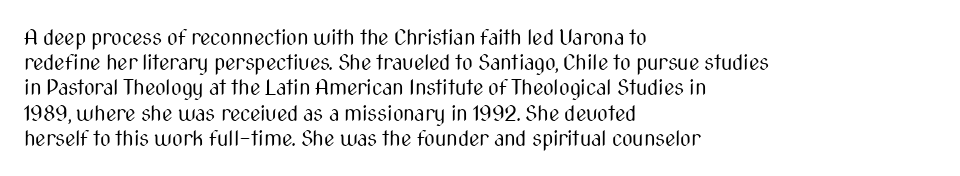
{"italic": "no", "bold": "no", "underline": "no", "align": "left", "line_spacing_ratio": 1.2, "letter_spacing": "normal", "letter_spacing_em": 0.0, "glyph_px": 21}
